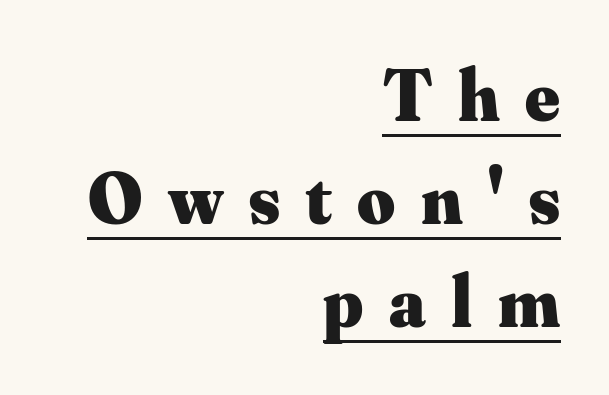
Q: Is the text bold? A: Yes.
Q: Is the text italic (slanted)? A: No, it is upright.
Q: Is the typeface a serif or a sans-serif typeface? A: Serif.
Q: Is the text underlined? A: Yes.
Q: How is the paragraph aligned? A: Right-aligned.
Q: Is the spacing between letters normal or unusually wide? A: Unusually wide.
Q: Is the spacing between lines tight, normal or loose? A: Normal.
Q: Width (condensed, normal, or wide)? A: Normal.
Q: Stroke contrast? A: Medium.
Q: x-height? A: Small.
Q: Monospaced? A: No.
